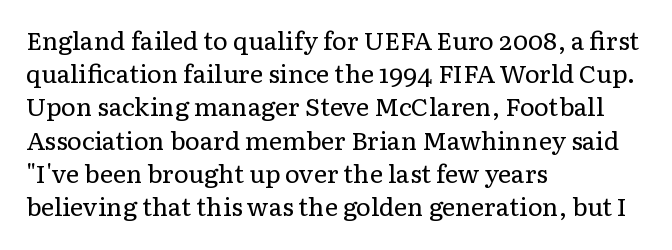
These lines sit exactly where default settings would place them. Decoration check: the copy has no underline. The typeface has the unassuming heft of standard copy or less. Horizontal alignment here is leftward, the default for most running prose.
